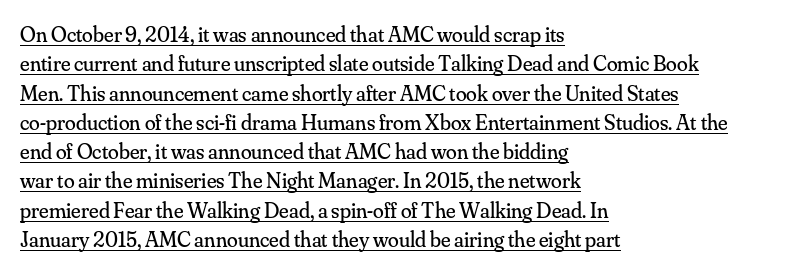
Q: Is the text bold? A: No.
Q: Is the text italic (slanted)? A: No, it is upright.
Q: Is the text underlined? A: Yes.
Q: How is the paragraph aligned? A: Left-aligned.
Q: Is the spacing between letters normal or unusually wide? A: Normal.
Q: Is the spacing between lines tight, normal or loose? A: Normal.
